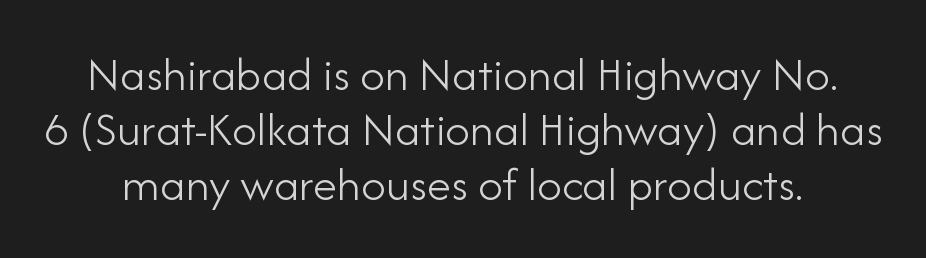
I'd call this a sans setting — the letters go barefoot. Summary of weight: not heavy and not bold. The type is set solid horizontally, with unmodified tracking. Here the designer chose a conventional face with non-uniform glyph widths. The font's upright variant was chosen for this text.
